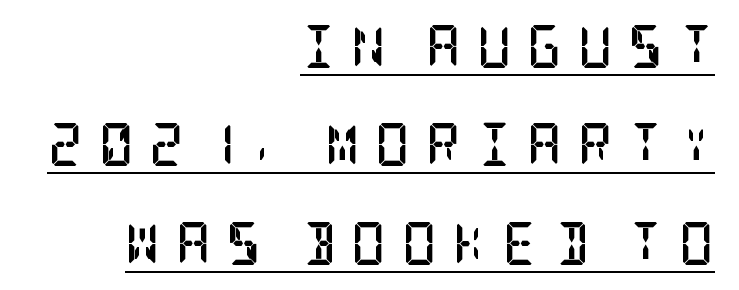
The image shows 43 px semibold, condensed serif type, upright; set right-aligned, loose line spacing (2.29x), unusually wide letter spacing (+0.36 em), underlined; low stroke contrast and a large x-height.
